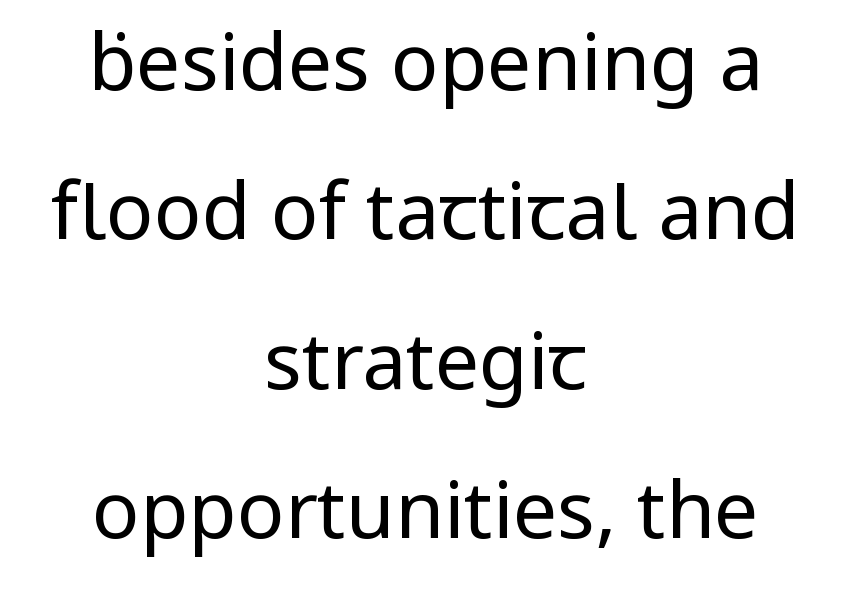
Here the designer chose a conventional face with non-uniform glyph widths. This rendering employs a face without finishing strokes, i.e., a sans-serif. Designer's note — italics off, roman on. Clear beneath every line of the passage.
